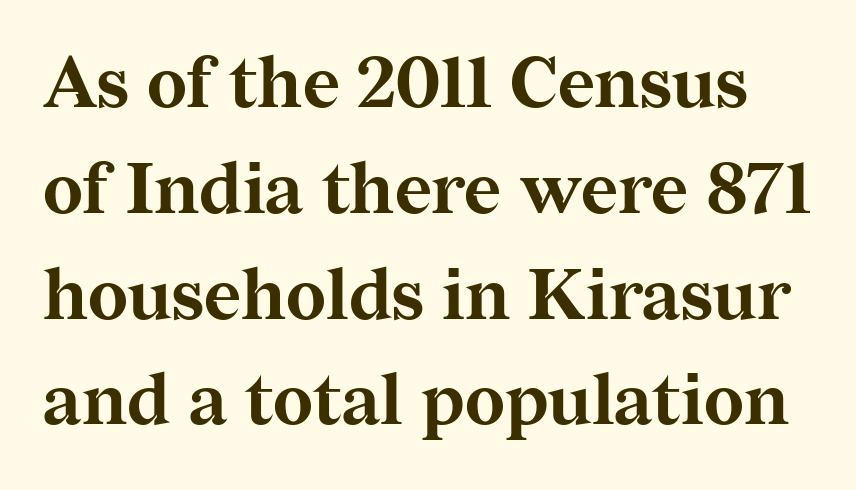
Q: Is the text bold? A: Yes.
Q: Is the text italic (slanted)? A: No, it is upright.
Q: Is the typeface a serif or a sans-serif typeface? A: Serif.
Q: Is the text underlined? A: No.
Q: Is the spacing between letters normal or unusually wide? A: Normal.
Q: Is the spacing between lines tight, normal or loose? A: Normal.
Q: Width (condensed, normal, or wide)? A: Normal.
Q: Stroke contrast? A: Medium.
Q: x-height? A: Medium.
Q: Monospaced? A: No.
